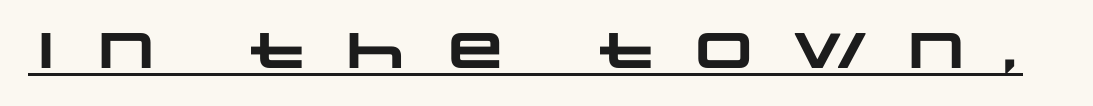
{"serif": "no", "bold": "yes", "weight": "heavy", "width": "wide", "stroke_contrast": "low", "x_height": "large", "monospaced": "no", "underline": "yes", "letter_spacing": "wide", "letter_spacing_em": 0.47, "glyph_px": 50}
